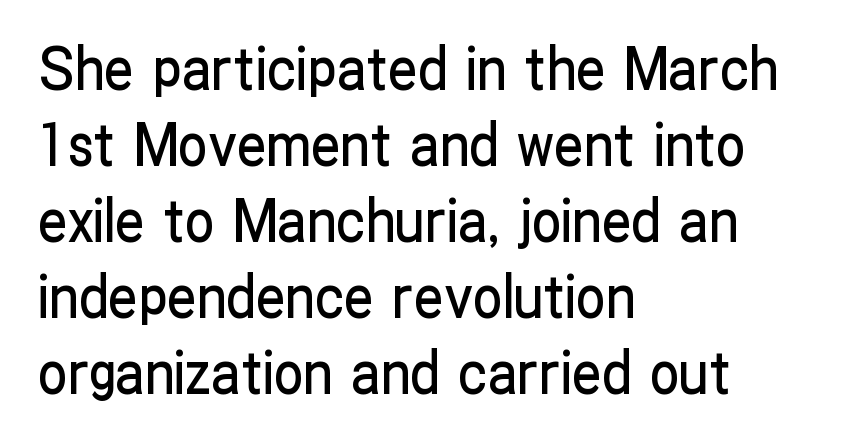
The image shows 59 px condensed sans-serif type, upright; set left-aligned, normal line spacing (1.29x), normal letter spacing, not underlined; low stroke contrast and a medium x-height.
